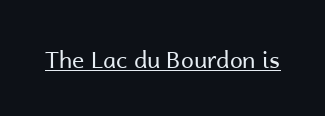
{"italic": "no", "bold": "no", "underline": "yes", "letter_spacing": "normal", "letter_spacing_em": 0.0, "glyph_px": 23}
